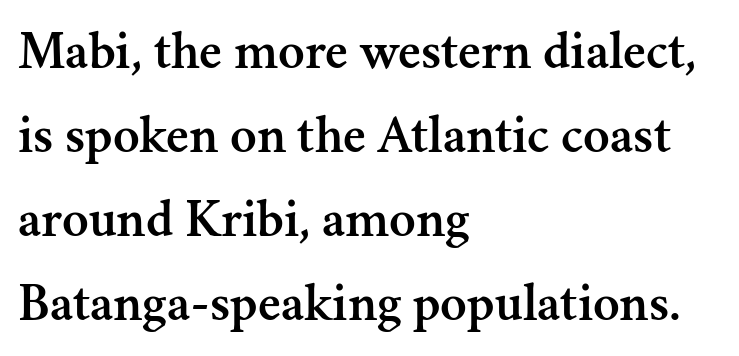
Q: Is the text italic (slanted)? A: No, it is upright.
Q: Is the typeface a serif or a sans-serif typeface? A: Serif.
Q: Is the text underlined? A: No.
Q: How is the paragraph aligned? A: Left-aligned.
Q: Is the spacing between letters normal or unusually wide? A: Normal.
Q: Is the spacing between lines tight, normal or loose? A: Normal.
Q: Width (condensed, normal, or wide)? A: Normal.
Q: Stroke contrast? A: Medium.
Q: x-height? A: Small.
Q: Monospaced? A: No.
